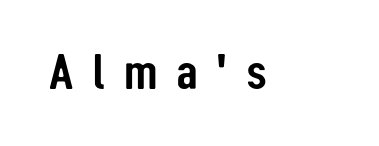
Q: Is the text italic (slanted)? A: No, it is upright.
Q: Is the typeface a serif or a sans-serif typeface? A: Sans-serif.
Q: Is the text underlined? A: No.
Q: Is the spacing between letters normal or unusually wide? A: Unusually wide.
Q: Width (condensed, normal, or wide)? A: Condensed.
Q: Stroke contrast? A: Low.
Q: x-height? A: Medium.
Q: Monospaced? A: No.
